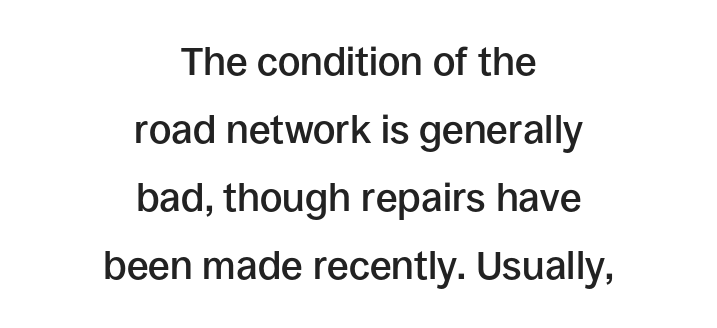
Q: Is the text bold? A: Semi-bold.
Q: Is the text italic (slanted)? A: No, it is upright.
Q: Is the typeface a serif or a sans-serif typeface? A: Sans-serif.
Q: Is the text underlined? A: No.
Q: How is the paragraph aligned? A: Centered.
Q: Is the spacing between letters normal or unusually wide? A: Normal.
Q: Width (condensed, normal, or wide)? A: Normal.
Q: Stroke contrast? A: Low.
Q: x-height? A: Large.
Q: Monospaced? A: No.
